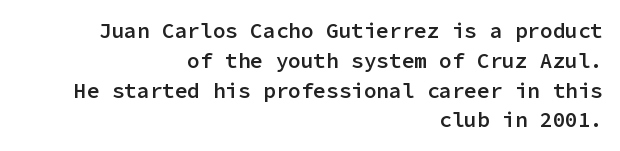
Q: Is the text bold? A: Semi-bold.
Q: Is the text italic (slanted)? A: No, it is upright.
Q: Is the text underlined? A: No.
Q: How is the paragraph aligned? A: Right-aligned.
Q: Is the spacing between letters normal or unusually wide? A: Normal.
Q: Is the spacing between lines tight, normal or loose? A: Normal.
